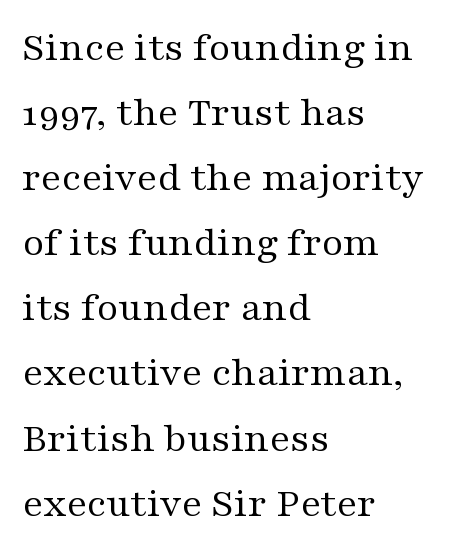
The image shows 42 px regular-weight, wide serif type, upright; set left-aligned, normal line spacing (1.55x), normal letter spacing, not underlined; medium stroke contrast and a medium x-height.
